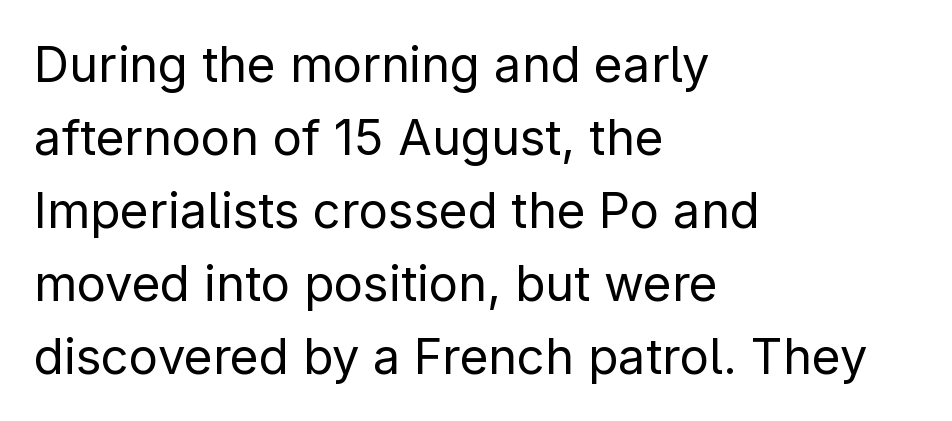
{"serif": "no", "italic": "no", "bold": "no", "weight": "regular", "width": "normal", "stroke_contrast": "low", "x_height": "medium", "monospaced": "no", "underline": "no", "align": "left", "line_spacing": "normal", "line_spacing_ratio": 1.49, "letter_spacing": "normal", "letter_spacing_em": 0.0, "glyph_px": 49}
